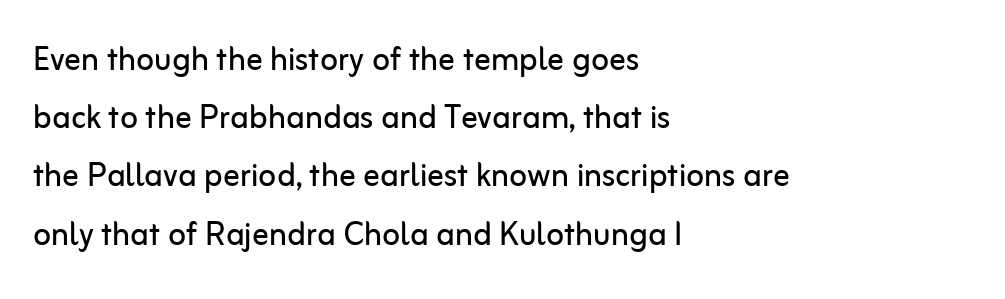
The image shows 41 px regular-weight sans-serif type, upright; set left-aligned, normal line spacing (1.42x), normal letter spacing, not underlined; low stroke contrast and a medium x-height.
